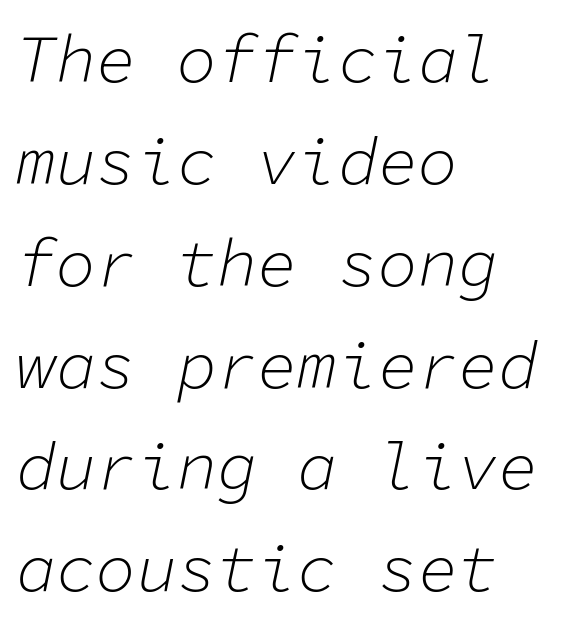
Q: Is the text bold? A: No.
Q: Is the text italic (slanted)? A: Yes, it leans right by about 11 degrees.
Q: Is the text underlined? A: No.
Q: How is the paragraph aligned? A: Left-aligned.
Q: Is the spacing between letters normal or unusually wide? A: Normal.
Q: Is the spacing between lines tight, normal or loose? A: Normal.
Q: Width (condensed, normal, or wide)? A: Normal.
Q: Stroke contrast? A: Low.
Q: x-height? A: Medium.
Q: Monospaced? A: Yes.
